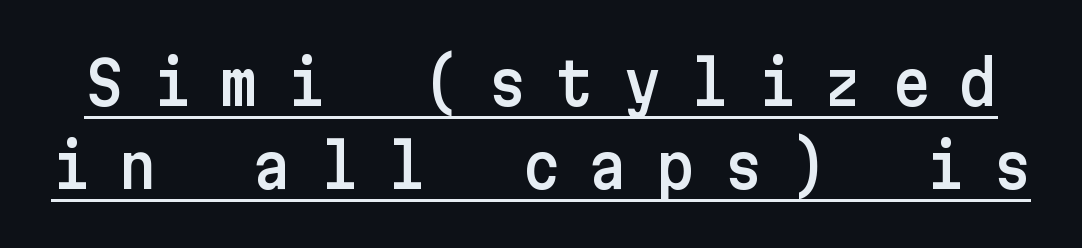
What's the leading like? Ordinary, nothing unusual. Designer's note — italics off, roman on. The text was rendered using a sans face with plain stroke endings. Students, note that the glyphs here are deliberately spaced far apart. Somebody hit Ctrl+U on this one — the words are underlined.
